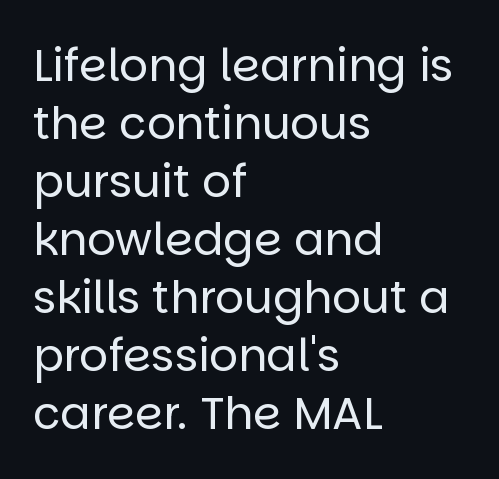
The image shows 45 px regular-weight sans-serif type, upright; set left-aligned, normal line spacing (1.29x), normal letter spacing, not underlined; low stroke contrast and a large x-height.
